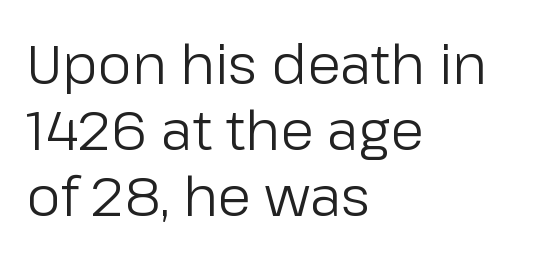
If you drew a ruler down the left edge, every line would touch it. Bold? No — there's no thickening of the strokes. Check the space under the baseline: it is left empty. A sans-serif font was chosen for this passage.
